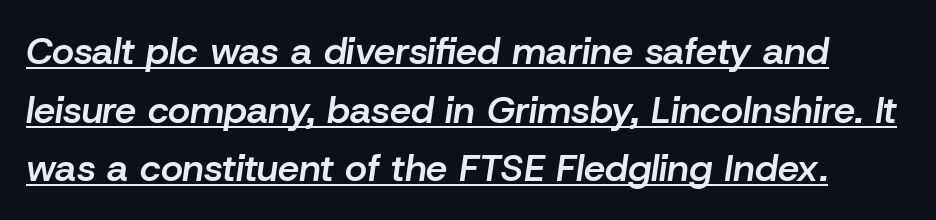
The image shows 38 px semibold type, italic (leaning right); set normal line spacing (1.54x), normal letter spacing, underlined; low stroke contrast and a medium x-height.
